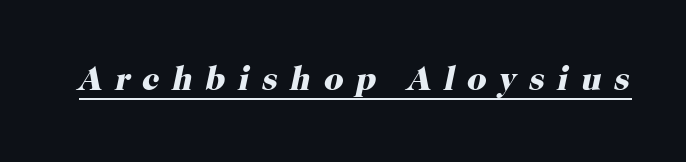
The image shows 34 px heavy serif type, italic (leaning right); set unusually wide letter spacing (+0.37 em), underlined; high stroke contrast and a medium x-height.
